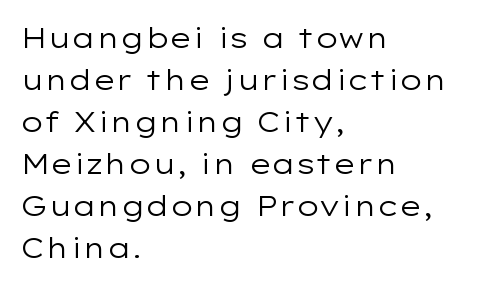
Q: Is the text bold? A: No.
Q: Is the text italic (slanted)? A: No, it is upright.
Q: Is the typeface a serif or a sans-serif typeface? A: Sans-serif.
Q: Is the text underlined? A: No.
Q: How is the paragraph aligned? A: Left-aligned.
Q: Is the spacing between letters normal or unusually wide? A: Normal.
Q: Is the spacing between lines tight, normal or loose? A: Normal.
Q: Width (condensed, normal, or wide)? A: Wide.
Q: Stroke contrast? A: Low.
Q: x-height? A: Medium.
Q: Monospaced? A: No.
